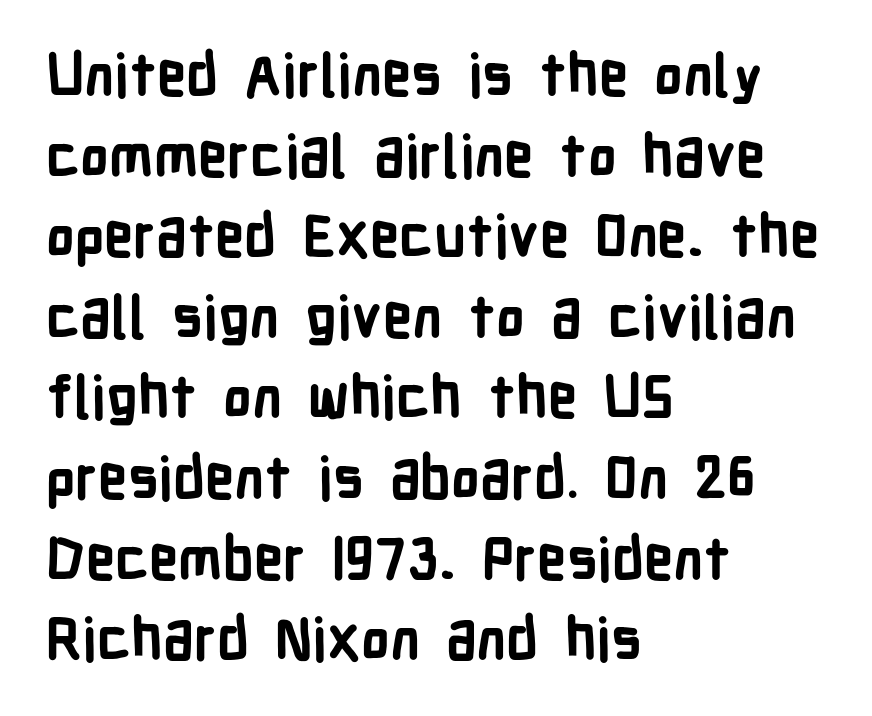
The image shows 58 px bold, condensed sans-serif type, upright; set left-aligned, normal line spacing (1.39x), normal letter spacing, not underlined; low stroke contrast and a medium x-height.
